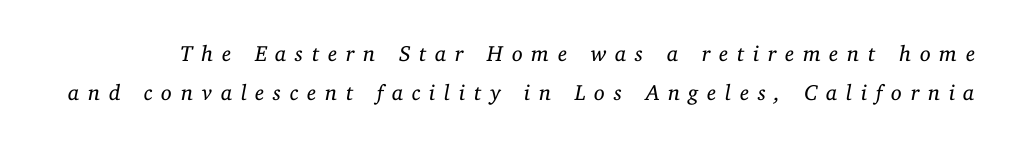
The image shows 22 px text type, italic (leaning right); set line spacing 1.77x, unusually wide letter spacing (+0.39 em), not underlined.
